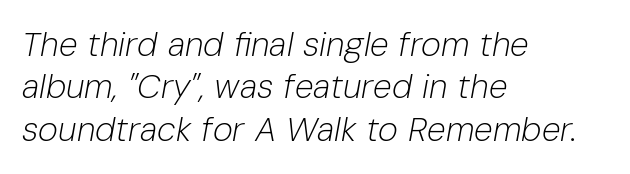
{"italic": "yes", "lean": "right", "slant_degrees": 10, "bold": "no", "weight": "light", "width": "normal", "stroke_contrast": "low", "x_height": "medium", "monospaced": "no", "underline": "no", "align": "left", "line_spacing": "normal", "line_spacing_ratio": 1.25, "letter_spacing": "normal", "letter_spacing_em": 0.0, "glyph_px": 34}
